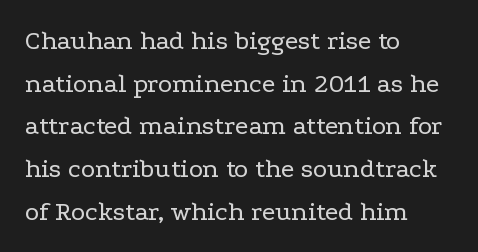
Q: Is the text bold? A: No.
Q: Is the text italic (slanted)? A: No, it is upright.
Q: Is the text underlined? A: No.
Q: How is the paragraph aligned? A: Left-aligned.
Q: Is the spacing between letters normal or unusually wide? A: Normal.
Q: Is the spacing between lines tight, normal or loose? A: Normal.
